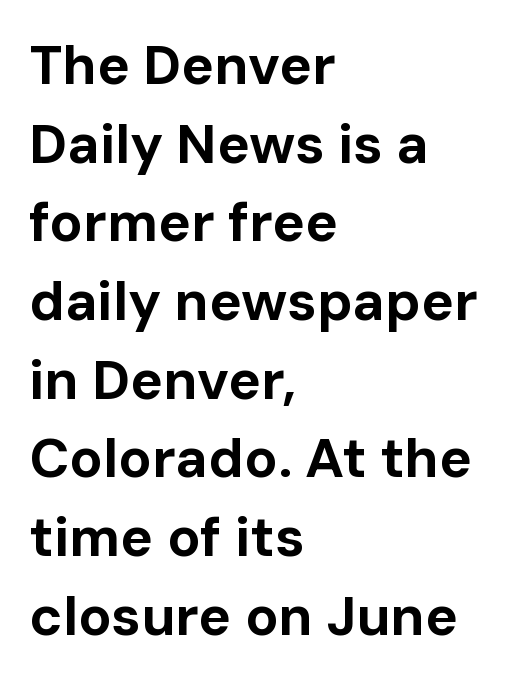
The image shows 55 px bold sans-serif type, upright; set left-aligned, normal line spacing (1.43x), normal letter spacing, not underlined; low stroke contrast and a medium x-height.
